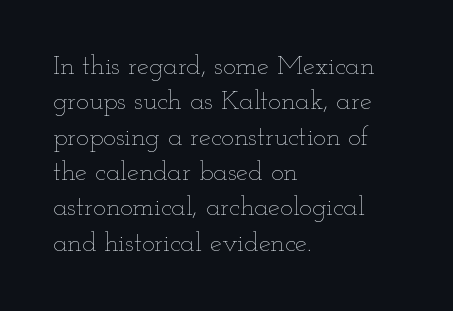
Line beginnings align vertically; line endings do not. The typography opts for an upright posture over an oblique one. Baseline-to-baseline distance is the conventional proportion of letter height. The characters are drawn with everyday or finer stroke widths. Here the glyphs are tracked normally, forming tight word shapes.
